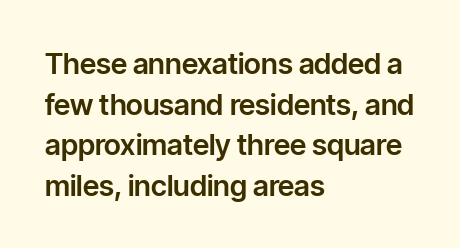
Casual observation: everything's shoved over to the left. Short note: letters normally spaced. Rule under the text: the space is simply empty. Reading down the column, the eye jumps a familiar distance to each next line. Note the varied advance widths — an 'i' is clearly narrower than an 'm'. This sample uses an upright cut, with every glyph sitting square on the baseline.
